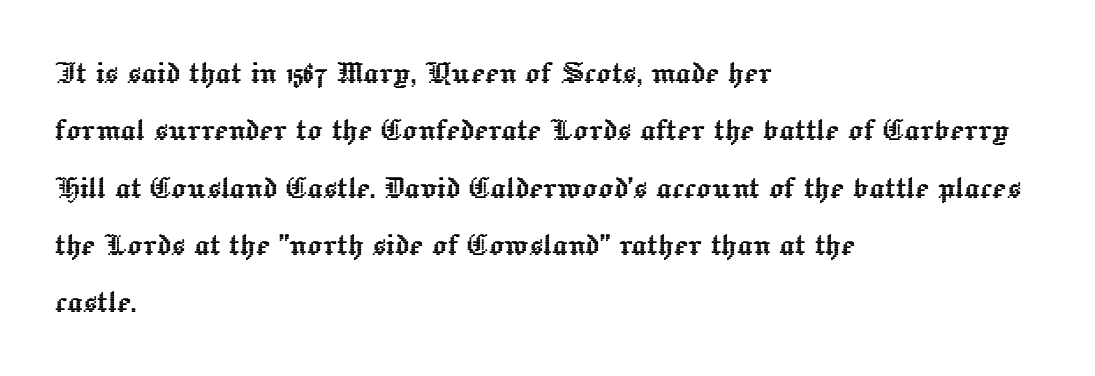
The image shows 37 px text type, upright; set left-aligned, normal line spacing (1.55x), normal letter spacing, not underlined; a medium x-height.
